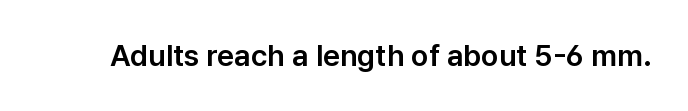
The image shows 30 px sans-serif type, upright; set normal letter spacing, not underlined; low stroke contrast and a medium x-height.
